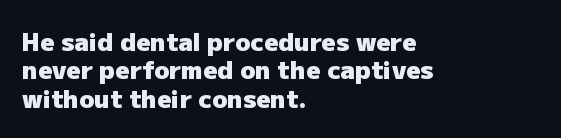
Q: Is the text bold? A: Yes.
Q: Is the text italic (slanted)? A: No, it is upright.
Q: Is the text underlined? A: No.
Q: How is the paragraph aligned? A: Left-aligned.
Q: Is the spacing between letters normal or unusually wide? A: Normal.
Q: Is the spacing between lines tight, normal or loose? A: Tight.
